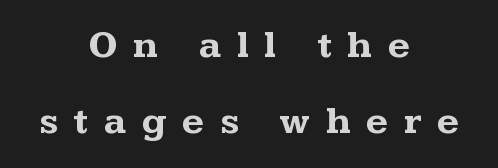
When letters stand straight like this, we call the style roman or upright. Short note: letters widely spaced. Stroke terminals: seriffed. These lines are centered, leaving both edges ragged.
